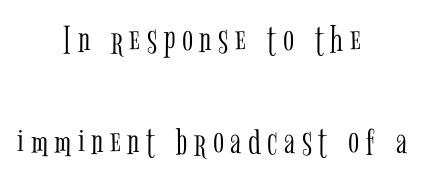
Q: Is the text bold? A: No.
Q: Is the text italic (slanted)? A: No, it is upright.
Q: Is the typeface a serif or a sans-serif typeface? A: Serif.
Q: Is the text underlined? A: No.
Q: How is the paragraph aligned? A: Centered.
Q: Is the spacing between lines tight, normal or loose? A: Loose.
Q: Width (condensed, normal, or wide)? A: Condensed.
Q: Stroke contrast? A: Low.
Q: x-height? A: Medium.
Q: Monospaced? A: No.
